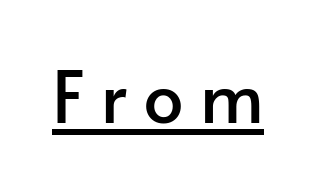
The image shows 72 px sans-serif type, upright; set unusually wide letter spacing (+0.22 em), underlined; low stroke contrast and a small x-height.
